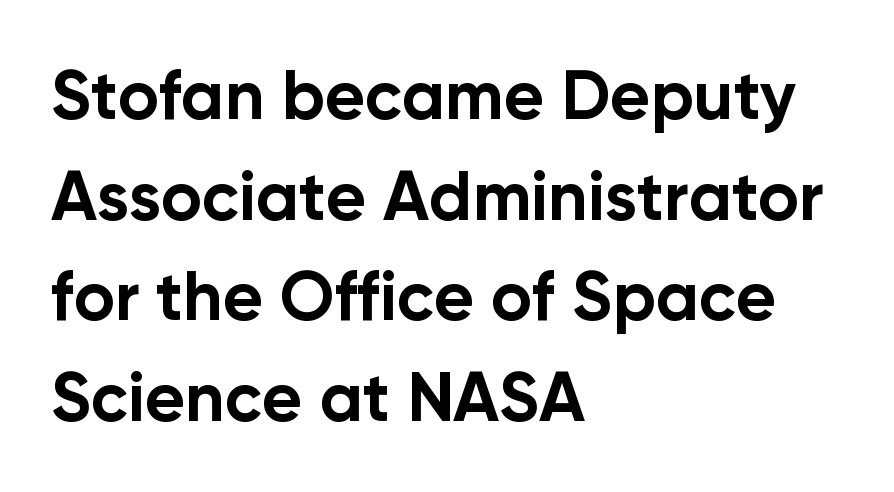
When letters stand straight like this, we call the style roman or upright. Nothing sits at the stroke ends, so this counts as sans-serif. The rendering uses a bold face; every stroke is thick and dark. Each line starts at the same left margin while the right side varies. Leading matches the norm, producing a regular column. What stands out about the letter spacing? Nothing — it is the standard amount.
